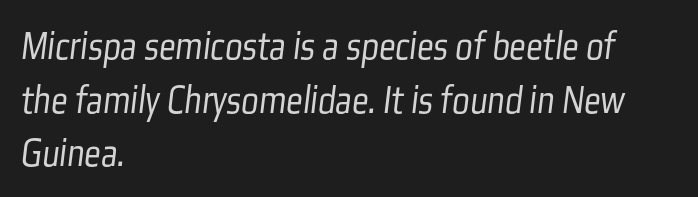
This sample keeps an unexceptional amount of space between lines. What stands out about the letter spacing? Nothing — it is the standard amount. Type style note: lacks serifs. Do the characters align in a grid? No, the font is proportional. These glyphs show unthickened strokes, regular width or finer. Short and long lines alike share a common starting point at left.
